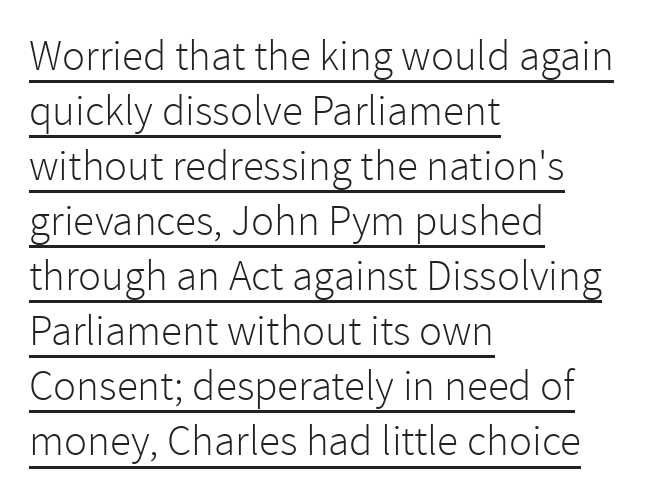
The image shows 43 px light sans-serif type, upright; set left-aligned, normal line spacing (1.28x), normal letter spacing, underlined; low stroke contrast and a medium x-height.
